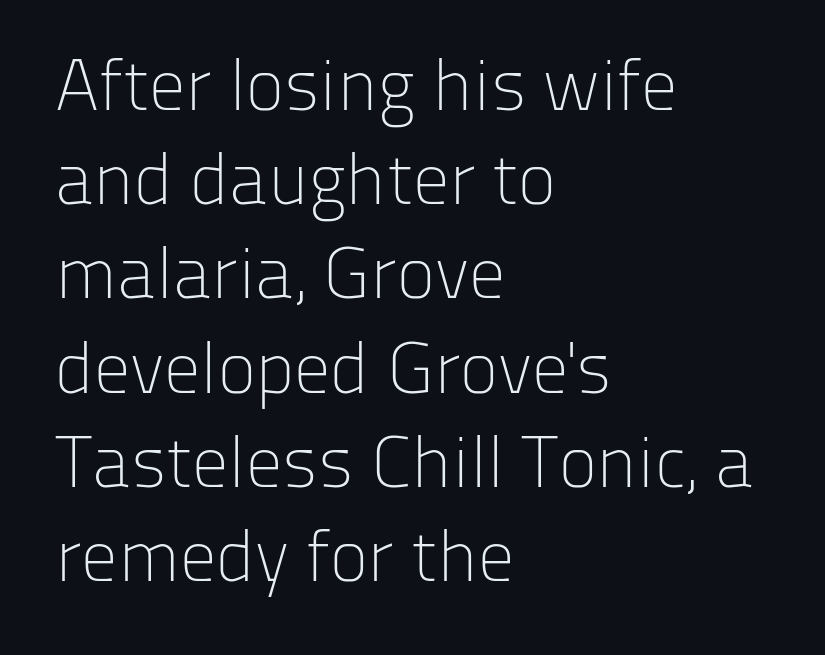
{"serif": "no", "italic": "no", "bold": "no", "weight": "light", "width": "normal", "stroke_contrast": "low", "x_height": "medium", "monospaced": "no", "underline": "no", "align": "left", "line_spacing": "normal", "line_spacing_ratio": 1.29, "letter_spacing": "normal", "letter_spacing_em": 0.0, "glyph_px": 73}
